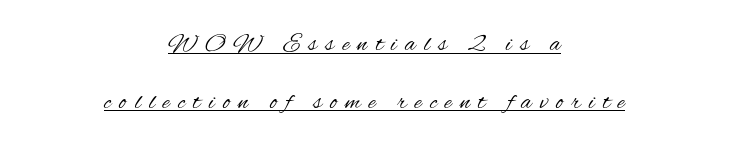
The image shows 25 px text type; set centered, loose line spacing (2.31x), unusually wide letter spacing (+0.33 em), underlined.
